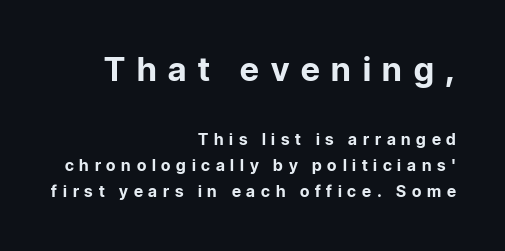
The image shows 33 px bold sans-serif type, upright; set right-aligned, normal line spacing (1.63x), unusually wide letter spacing (+0.36 em), not underlined; the first (top) block is 2.06x larger; low stroke contrast and a medium x-height.
